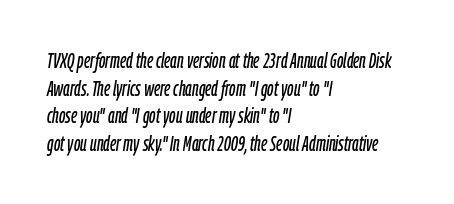
{"italic": "yes", "lean": "right", "slant_degrees": 9, "underline": "no", "align": "left", "line_spacing": "normal", "line_spacing_ratio": 1.32, "letter_spacing": "normal", "letter_spacing_em": 0.0, "glyph_px": 21}
